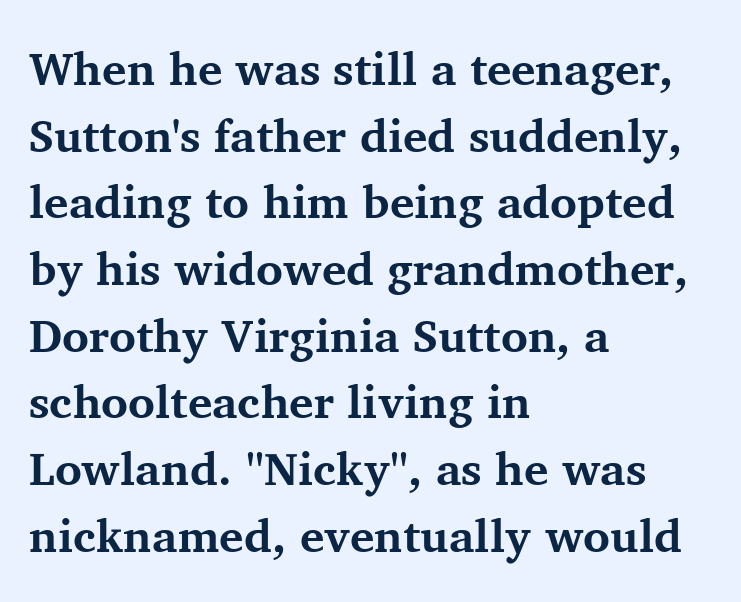
{"serif": "yes", "italic": "no", "bold": "yes", "weight": "bold", "width": "normal", "stroke_contrast": "medium", "x_height": "medium", "monospaced": "no", "underline": "no", "align": "left", "line_spacing": "normal", "line_spacing_ratio": 1.45, "letter_spacing": "normal", "letter_spacing_em": 0.0, "glyph_px": 46}
